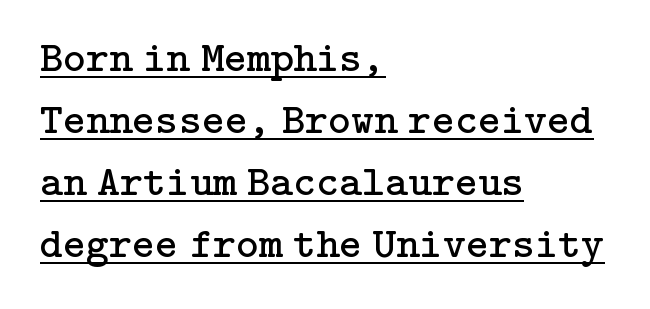
The image shows 44 px regular-weight serif type, upright; set left-aligned, normal line spacing (1.41x), normal letter spacing, underlined; low stroke contrast and a medium x-height.
